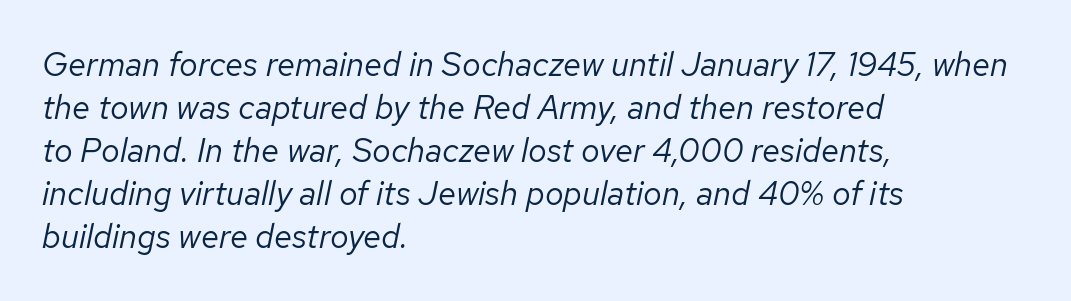
Does the leading feel generous? No, just average. Look at the tracking — it's just the regular setting, nothing added. Compared with ordinary roman type, these characters are visibly tilted. Reading down the block, your eye returns to a fixed left position each line.
